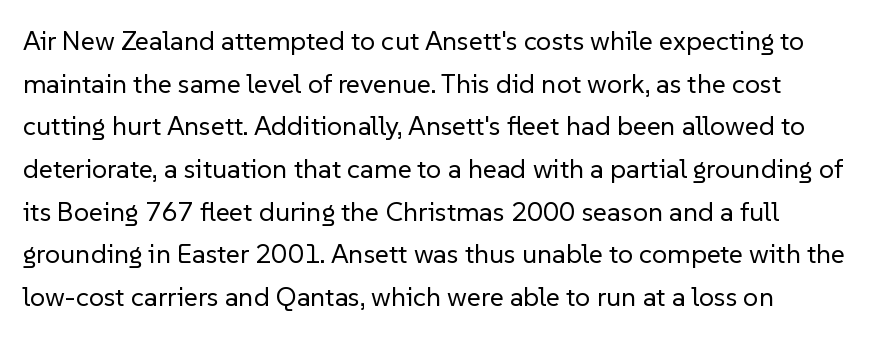
{"italic": "no", "bold": "no", "underline": "no", "align": "left", "line_spacing": "normal", "line_spacing_ratio": 1.58, "letter_spacing": "normal", "letter_spacing_em": 0.0, "glyph_px": 27}
